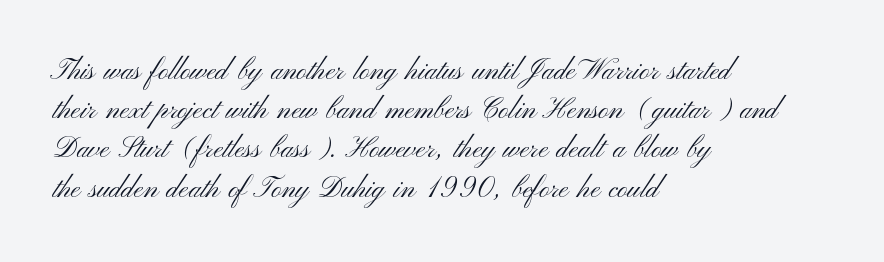
Q: Is the text bold? A: No.
Q: Is the text italic (slanted)? A: Yes.
Q: Is the typeface a serif or a sans-serif typeface? A: Sans-serif.
Q: Is the text underlined? A: No.
Q: How is the paragraph aligned? A: Left-aligned.
Q: Is the spacing between letters normal or unusually wide? A: Normal.
Q: Is the spacing between lines tight, normal or loose? A: Normal.
Q: Width (condensed, normal, or wide)? A: Wide.
Q: Stroke contrast? A: Medium.
Q: x-height? A: Small.
Q: Monospaced? A: No.
